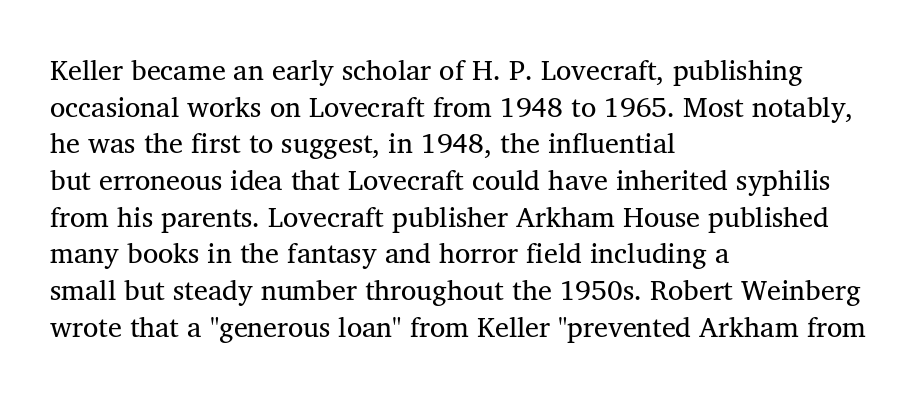
Here the designer chose a conventional face with non-uniform glyph widths. The passage shown is not underscored anywhere. It's the straight-up-and-down kind of type. Which margin do the lines hug? The left one — the right edge is uneven. A typesetter would call this leading conventional body-copy spacing. Look at the tracking — it's just the regular setting, nothing added.
